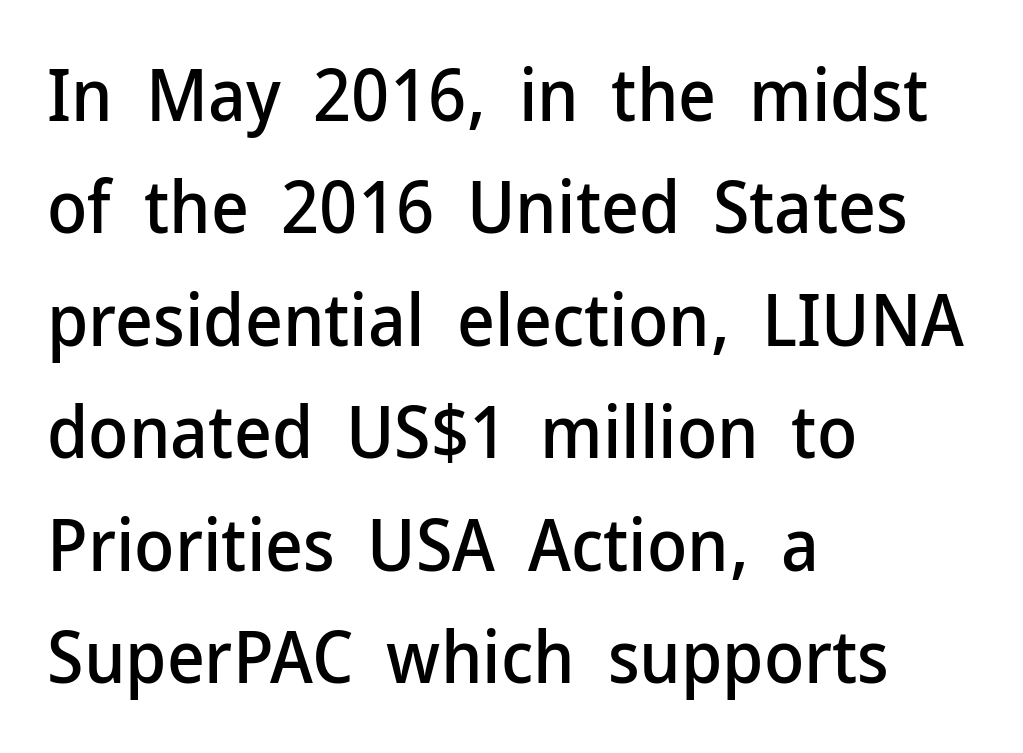
{"serif": "no", "italic": "no", "width": "normal", "stroke_contrast": "low", "x_height": "medium", "monospaced": "no", "underline": "no", "align": "left", "line_spacing": "normal", "line_spacing_ratio": 1.54, "letter_spacing": "normal", "letter_spacing_em": 0.0, "glyph_px": 73}
